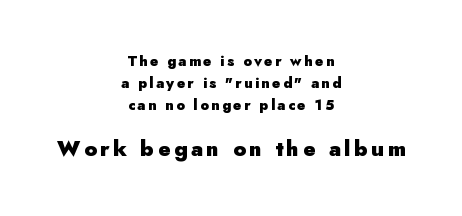
{"italic": "no", "bold": "yes", "underline": "no", "align": "center", "line_spacing": "normal", "line_spacing_ratio": 1.56, "larger_block": "second", "size_ratio": 1.5, "glyph_px": 21}
